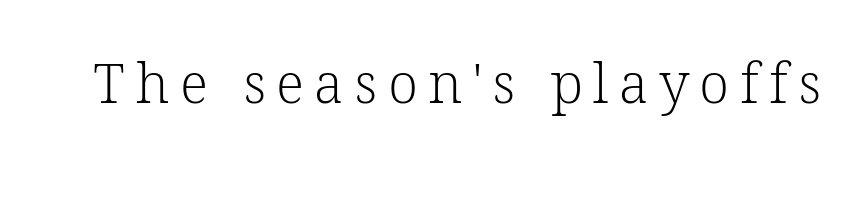
{"serif": "yes", "italic": "no", "bold": "no", "weight": "light", "width": "normal", "stroke_contrast": "low", "x_height": "medium", "monospaced": "no", "underline": "no", "glyph_px": 55}
